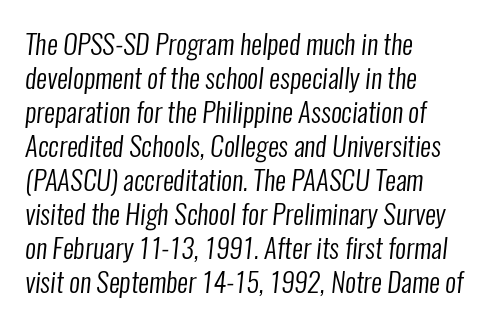
The image shows 27 px text type; set left-aligned, normal line spacing (1.26x), normal letter spacing, not underlined.
